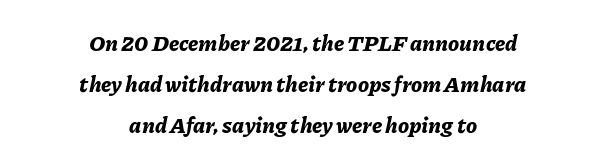
Italic: yes, the glyphs are oblique. Any mark beneath the type? The region is blank. Leftover space on each line is divided equally before and after the words. Its strokes are broad and dark, the hallmark of bold type. Nothing unusual about the tracking: characters are spaced as the font intends.
